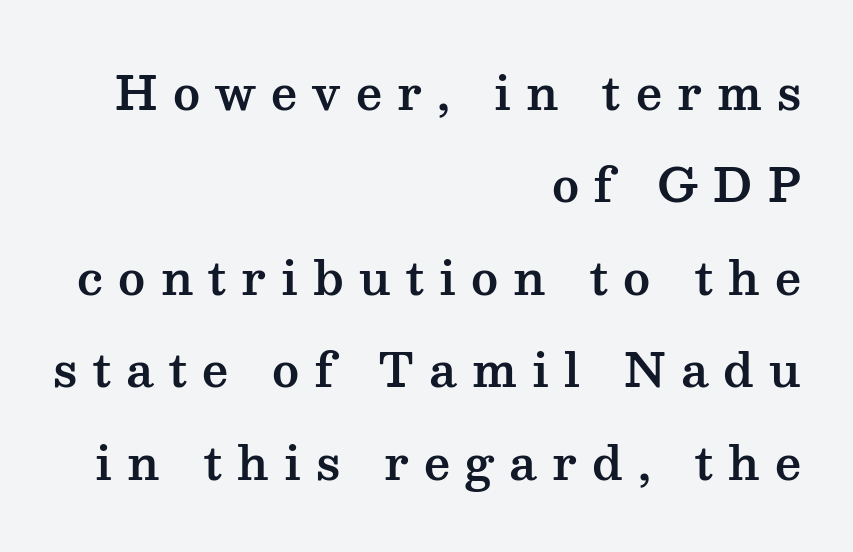
{"serif": "yes", "italic": "no", "width": "wide", "stroke_contrast": "medium", "x_height": "medium", "monospaced": "no", "underline": "no", "align": "right", "line_spacing": "loose", "line_spacing_ratio": 2.01, "letter_spacing": "wide", "letter_spacing_em": 0.33, "glyph_px": 46}
